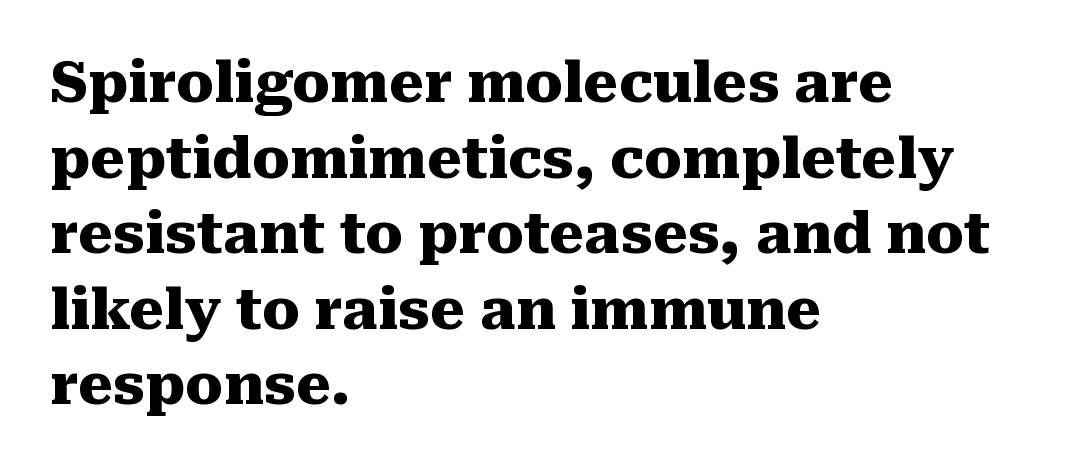
The image shows 56 px heavy serif type, upright; set left-aligned, normal line spacing (1.35x), normal letter spacing, not underlined; medium stroke contrast and a medium x-height.
